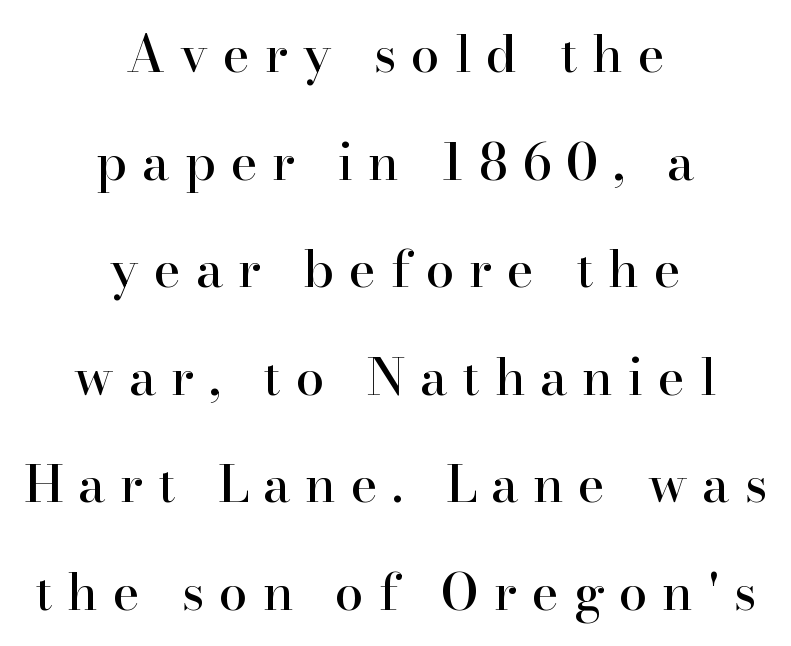
{"serif": "yes", "italic": "no", "width": "normal", "stroke_contrast": "high", "x_height": "small", "monospaced": "no", "underline": "no", "align": "center", "line_spacing": "loose", "line_spacing_ratio": 2.11, "letter_spacing": "wide", "letter_spacing_em": 0.29, "glyph_px": 51}
